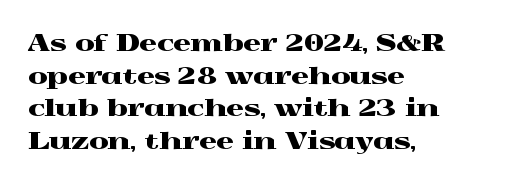
The string is rendered with underlining switched off. Successive baselines arrive at the customary interval. The paragraph shown leans on its left margin. Do the letters lean? They stand straight. The passage shown has conventional tracking throughout.
